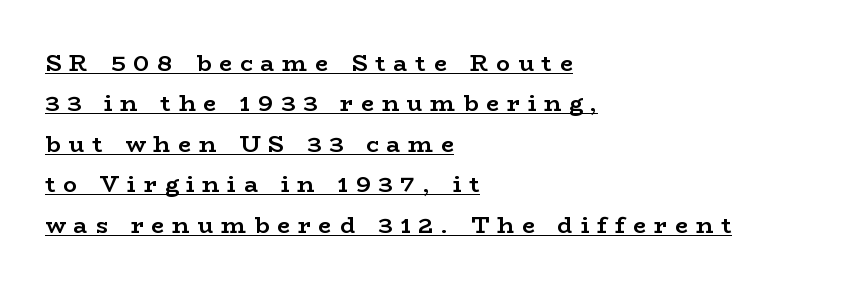
The rag falls on the right side of this text block. Weight check: bold — yes, fully. The typesetter has applied underlining to the passage shown. Style check: upright. Here the glyphs are tracked loosely, breaking word shapes into spaced letters.
